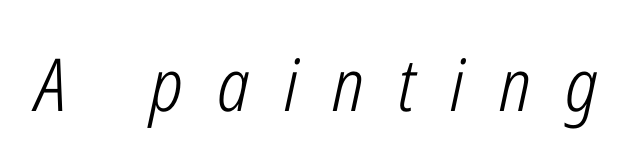
{"italic": "yes", "lean": "right", "slant_degrees": 12, "bold": "no", "weight": "light", "width": "condensed", "stroke_contrast": "low", "x_height": "medium", "monospaced": "no", "underline": "no", "letter_spacing": "wide", "letter_spacing_em": 0.47, "glyph_px": 73}
